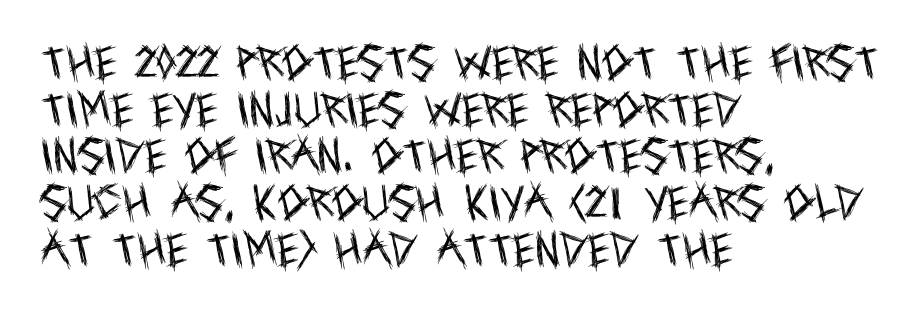
Q: Is the text bold? A: No.
Q: Is the text italic (slanted)? A: No, it is upright.
Q: Is the typeface a serif or a sans-serif typeface? A: Sans-serif.
Q: Is the text underlined? A: No.
Q: How is the paragraph aligned? A: Left-aligned.
Q: Is the spacing between letters normal or unusually wide? A: Normal.
Q: Width (condensed, normal, or wide)? A: Condensed.
Q: x-height? A: Large.
Q: Monospaced? A: No.
